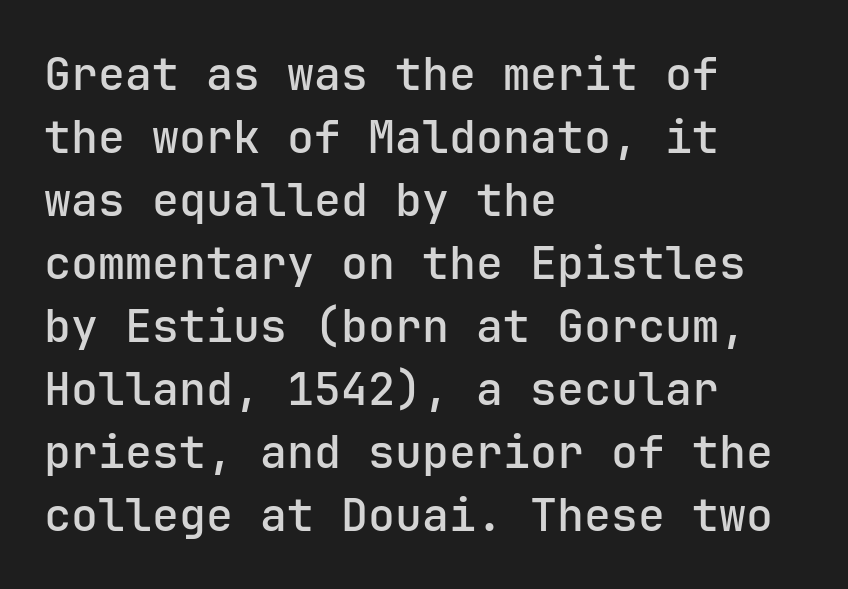
Q: Is the text bold? A: Semi-bold.
Q: Is the text italic (slanted)? A: No, it is upright.
Q: Is the typeface a serif or a sans-serif typeface? A: Sans-serif.
Q: Is the text underlined? A: No.
Q: How is the paragraph aligned? A: Left-aligned.
Q: Is the spacing between letters normal or unusually wide? A: Normal.
Q: Is the spacing between lines tight, normal or loose? A: Normal.
Q: Width (condensed, normal, or wide)? A: Normal.
Q: Stroke contrast? A: Low.
Q: x-height? A: Medium.
